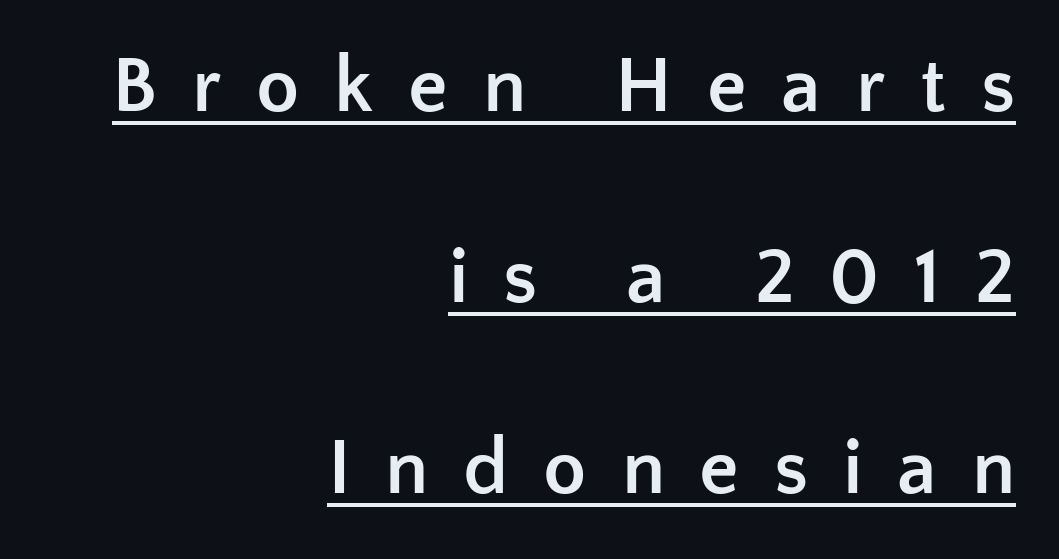
Q: Is the text bold? A: Yes.
Q: Is the text italic (slanted)? A: No, it is upright.
Q: Is the typeface a serif or a sans-serif typeface? A: Sans-serif.
Q: Is the text underlined? A: Yes.
Q: How is the paragraph aligned? A: Right-aligned.
Q: Is the spacing between letters normal or unusually wide? A: Unusually wide.
Q: Is the spacing between lines tight, normal or loose? A: Loose.
Q: Width (condensed, normal, or wide)? A: Normal.
Q: Stroke contrast? A: Low.
Q: x-height? A: Medium.
Q: Monospaced? A: No.
